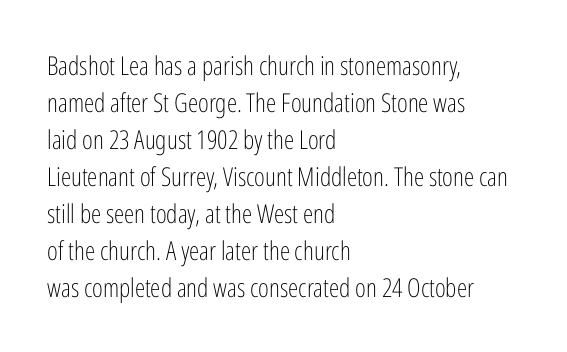
Q: Is the text bold? A: No.
Q: Is the text italic (slanted)? A: No, it is upright.
Q: Is the text underlined? A: No.
Q: How is the paragraph aligned? A: Left-aligned.
Q: Is the spacing between letters normal or unusually wide? A: Normal.
Q: Is the spacing between lines tight, normal or loose? A: Normal.
